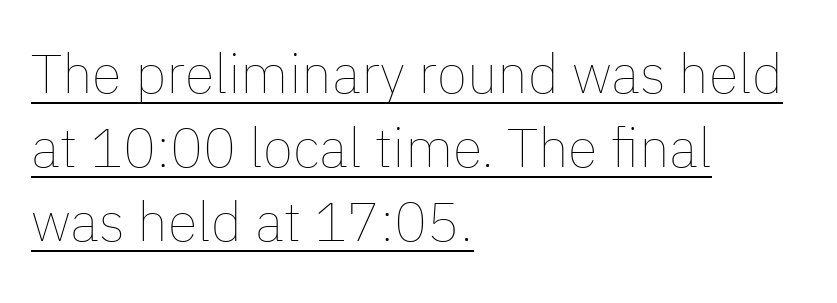
{"italic": "no", "bold": "no", "weight": "thin", "width": "normal", "stroke_contrast": "low", "x_height": "medium", "monospaced": "no", "underline": "yes", "align": "left", "line_spacing": "normal", "line_spacing_ratio": 1.35, "letter_spacing": "normal", "letter_spacing_em": 0.0, "glyph_px": 55}
